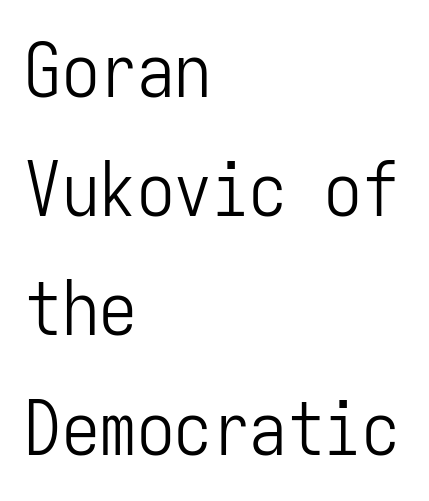
Q: Is the text bold? A: No.
Q: Is the text italic (slanted)? A: No, it is upright.
Q: Is the typeface a serif or a sans-serif typeface? A: Sans-serif.
Q: Is the text underlined? A: No.
Q: How is the paragraph aligned? A: Left-aligned.
Q: Is the spacing between letters normal or unusually wide? A: Normal.
Q: Is the spacing between lines tight, normal or loose? A: Normal.
Q: Width (condensed, normal, or wide)? A: Condensed.
Q: Stroke contrast? A: Low.
Q: x-height? A: Medium.
Q: Monospaced? A: Yes.
